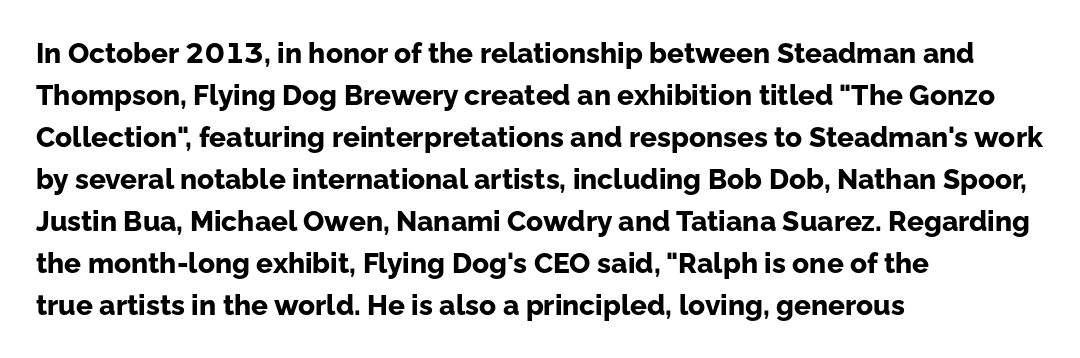
The image shows 28 px bold sans-serif type, upright; set left-aligned, normal line spacing (1.5x), normal letter spacing, not underlined; low stroke contrast and a medium x-height.
